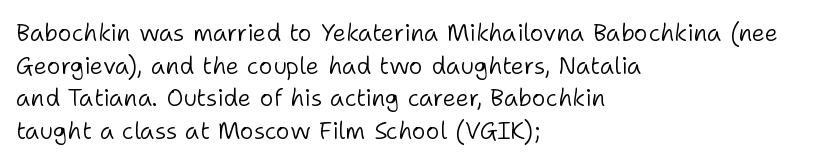
The image shows 24 px text type, upright; set left-aligned, normal line spacing (1.36x), normal letter spacing, not underlined.
